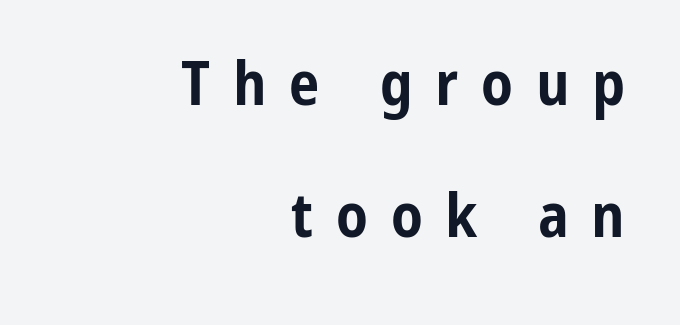
Q: Is the text bold? A: Yes.
Q: Is the text italic (slanted)? A: No, it is upright.
Q: Is the typeface a serif or a sans-serif typeface? A: Sans-serif.
Q: Is the text underlined? A: No.
Q: How is the paragraph aligned? A: Right-aligned.
Q: Is the spacing between letters normal or unusually wide? A: Unusually wide.
Q: Is the spacing between lines tight, normal or loose? A: Loose.
Q: Width (condensed, normal, or wide)? A: Condensed.
Q: Stroke contrast? A: Low.
Q: x-height? A: Medium.
Q: Monospaced? A: No.
